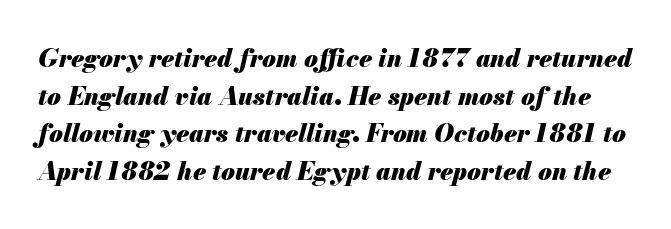
{"italic": "yes", "lean": "right", "slant_degrees": 13, "bold": "yes", "underline": "no", "line_spacing": "normal", "line_spacing_ratio": 1.51, "letter_spacing": "normal", "letter_spacing_em": 0.0, "glyph_px": 25}
